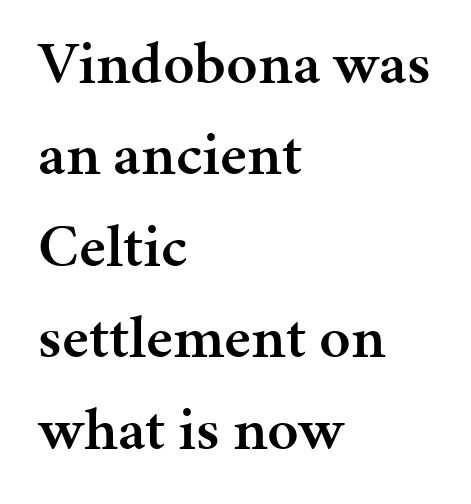
Designer's note — italics off, roman on. Is this a sans? No — the strokes have serifs. Spacing verdict: proportional, widths tailored to each character. A bare baseline throughout the passage. The text block is weighted toward the left margin, trailing off unevenly rightward.
